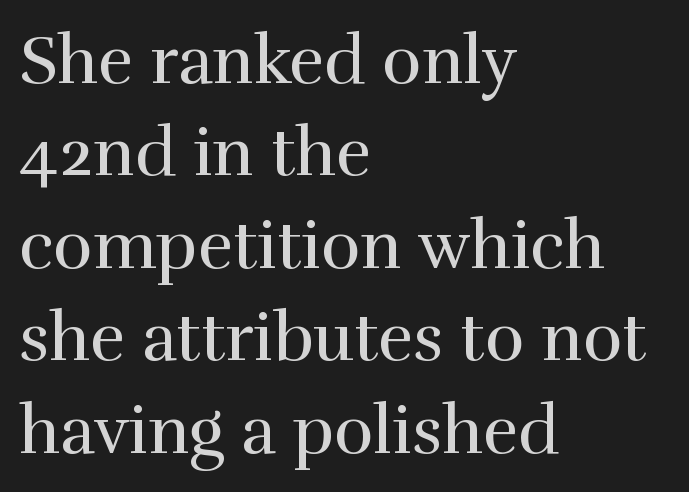
Q: Is the text bold? A: No.
Q: Is the text italic (slanted)? A: No, it is upright.
Q: Is the typeface a serif or a sans-serif typeface? A: Serif.
Q: Is the text underlined? A: No.
Q: How is the paragraph aligned? A: Left-aligned.
Q: Is the spacing between letters normal or unusually wide? A: Normal.
Q: Is the spacing between lines tight, normal or loose? A: Normal.
Q: Width (condensed, normal, or wide)? A: Normal.
Q: x-height? A: Medium.
Q: Monospaced? A: No.
